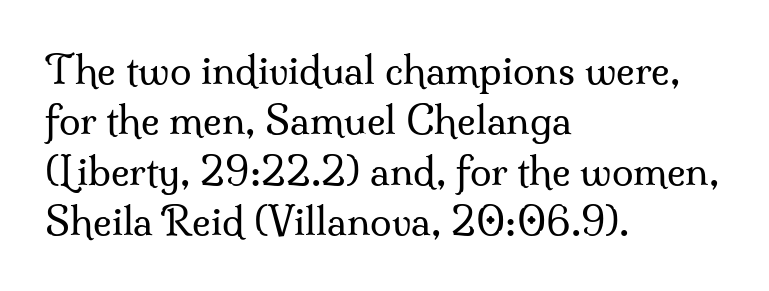
The rows are spaced the way most documents space them. Casual observation: everything's shoved over to the left. You can tell it's not italic because the verticals are truly vertical. The baseline area is clear.
